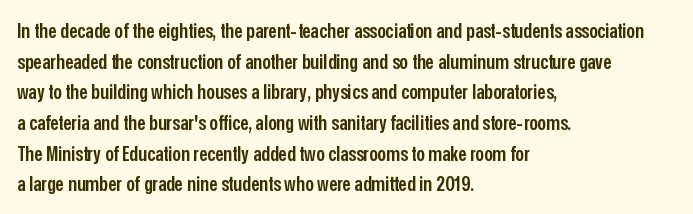
The image shows 21 px text type, upright; set left-aligned, normal line spacing (1.46x), normal letter spacing, not underlined.
